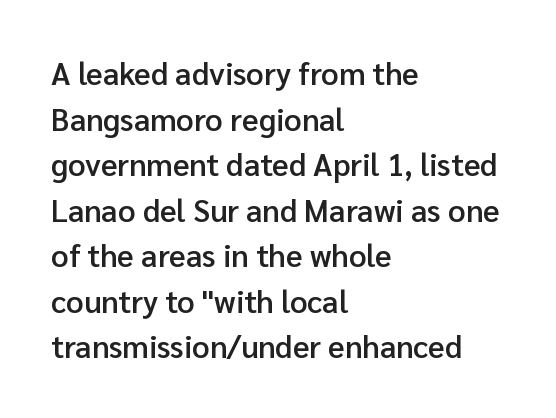
The image shows 31 px semibold sans-serif type, upright; set left-aligned, normal line spacing (1.47x), normal letter spacing, not underlined; low stroke contrast and a medium x-height.
